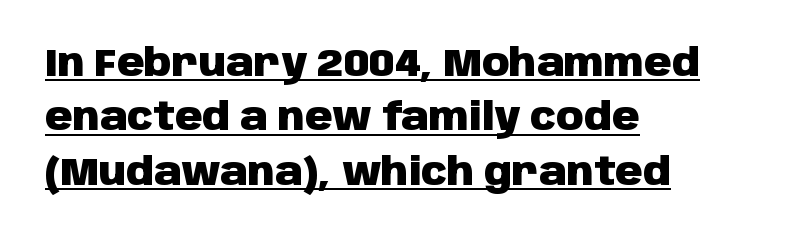
{"serif": "no", "italic": "no", "bold": "yes", "weight": "heavy", "width": "normal", "stroke_contrast": "low", "x_height": "large", "monospaced": "no", "underline": "yes", "align": "left", "line_spacing": "normal", "line_spacing_ratio": 1.43, "letter_spacing": "normal", "letter_spacing_em": 0.0, "glyph_px": 38}
